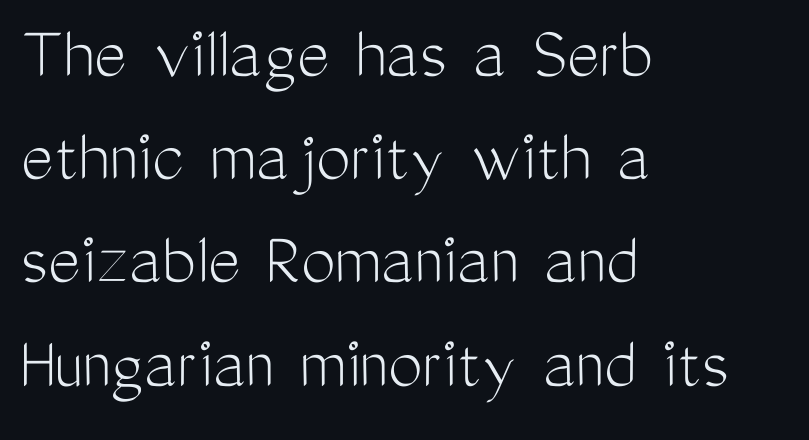
Weight class: somewhere from thin through regular. The glyphs in this specimen are sans serif. Quick note: interline space is typical. The face used here is proportionally spaced, like ordinary book or web type.
